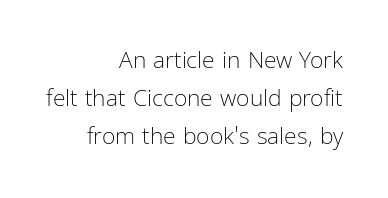
The image shows 23 px text type, upright; set right-aligned, normal line spacing (1.65x), normal letter spacing, not underlined.
